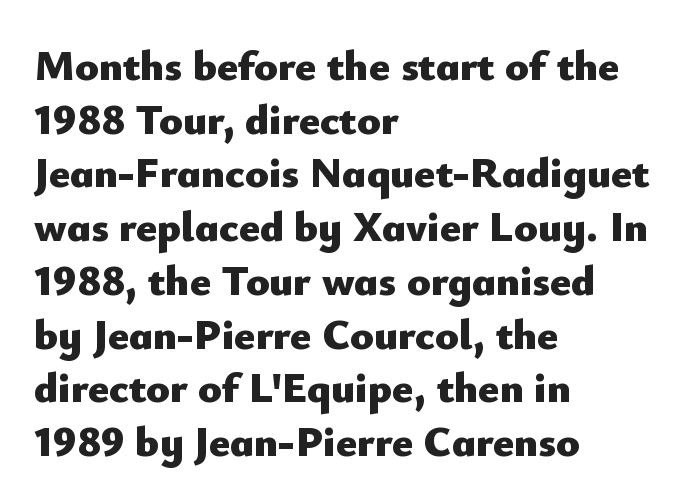
The image shows 43 px heavy sans-serif type, upright; set left-aligned, normal line spacing (1.25x), normal letter spacing, not underlined; low stroke contrast and a small x-height.
